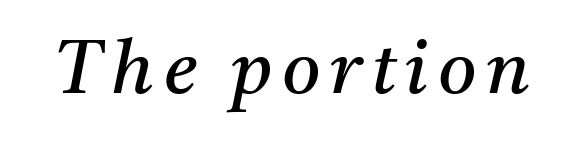
Q: Is the text bold? A: No.
Q: Is the text italic (slanted)? A: Yes, it leans right by about 11 degrees.
Q: Is the typeface a serif or a sans-serif typeface? A: Serif.
Q: Is the text underlined? A: No.
Q: Width (condensed, normal, or wide)? A: Normal.
Q: Stroke contrast? A: Medium.
Q: x-height? A: Medium.
Q: Monospaced? A: No.
